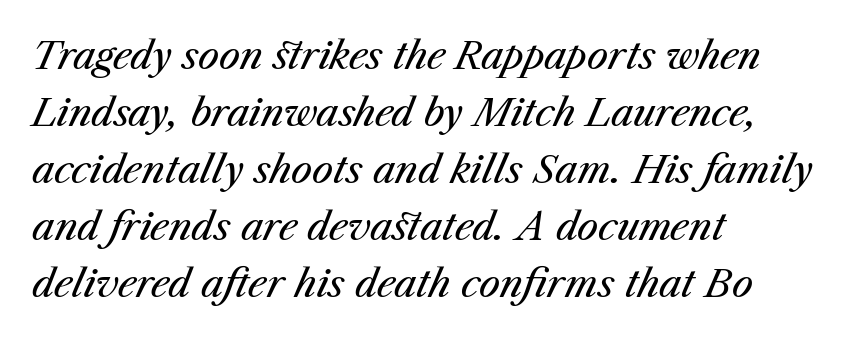
Q: Is the text bold? A: No.
Q: Is the text italic (slanted)? A: Yes, it leans right by about 23 degrees.
Q: Is the text underlined? A: No.
Q: How is the paragraph aligned? A: Left-aligned.
Q: Is the spacing between letters normal or unusually wide? A: Normal.
Q: Is the spacing between lines tight, normal or loose? A: Normal.
Q: Width (condensed, normal, or wide)? A: Normal.
Q: Stroke contrast? A: Medium.
Q: x-height? A: Medium.
Q: Monospaced? A: No.
